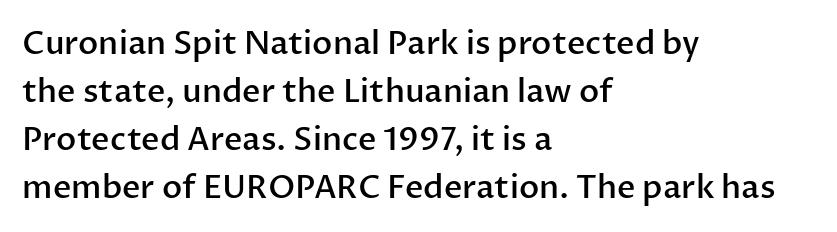
{"serif": "no", "italic": "no", "bold": "semi", "weight": "semibold", "width": "normal", "stroke_contrast": "low", "x_height": "medium", "monospaced": "no", "underline": "no", "align": "left", "line_spacing": "normal", "line_spacing_ratio": 1.5, "letter_spacing": "normal", "letter_spacing_em": 0.0, "glyph_px": 32}
